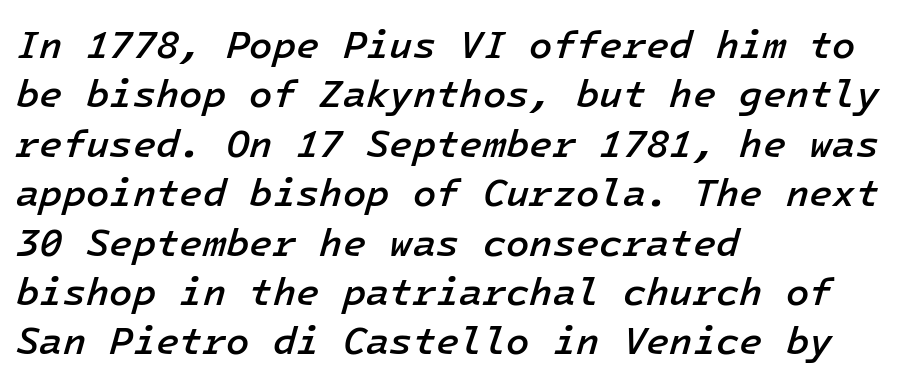
The image shows 38 px semibold type, italic (leaning right); set left-aligned, normal line spacing (1.3x), normal letter spacing, not underlined; low stroke contrast and a medium x-height.
